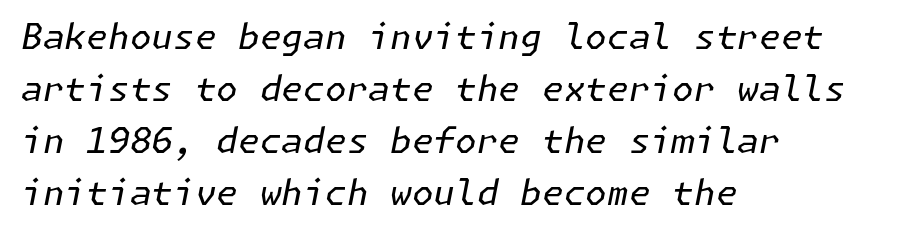
The image shows 35 px regular-weight type, italic (leaning right); set left-aligned, normal line spacing (1.49x), normal letter spacing, not underlined; low stroke contrast and a medium x-height.
